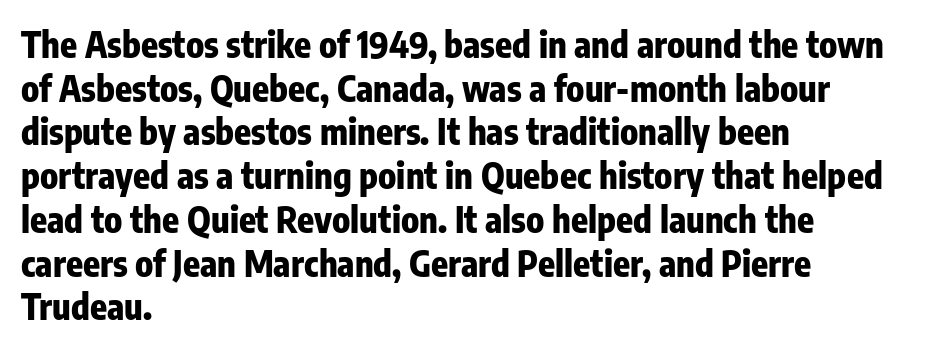
The image shows 35 px heavy, condensed sans-serif type, upright; set left-aligned, normal line spacing (1.25x), normal letter spacing, not underlined; low stroke contrast and a medium x-height.
